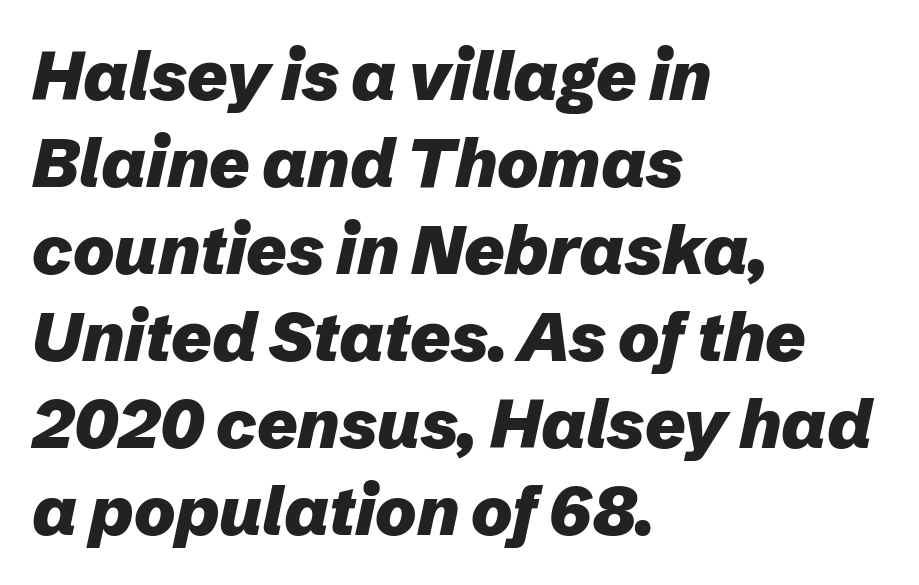
Varying glyph widths throughout — classic text-font behaviour. The rendering applies a slant to the glyphs. Nothing unusual about the tracking: characters are spaced as the font intends. One-word summary of the alignment: left. Quick note: underline off. What weight is shown? A full bold with thick strokes.
